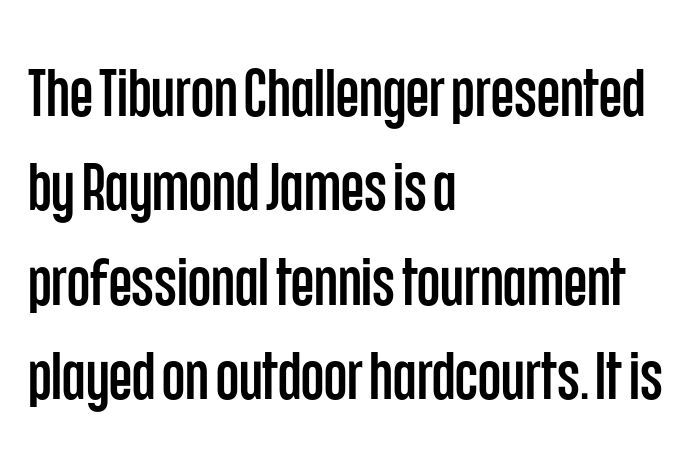
Q: Is the text italic (slanted)? A: No, it is upright.
Q: Is the typeface a serif or a sans-serif typeface? A: Sans-serif.
Q: Is the text underlined? A: No.
Q: How is the paragraph aligned? A: Left-aligned.
Q: Is the spacing between letters normal or unusually wide? A: Normal.
Q: Is the spacing between lines tight, normal or loose? A: Normal.
Q: Width (condensed, normal, or wide)? A: Condensed.
Q: Stroke contrast? A: Low.
Q: x-height? A: Large.
Q: Monospaced? A: No.
